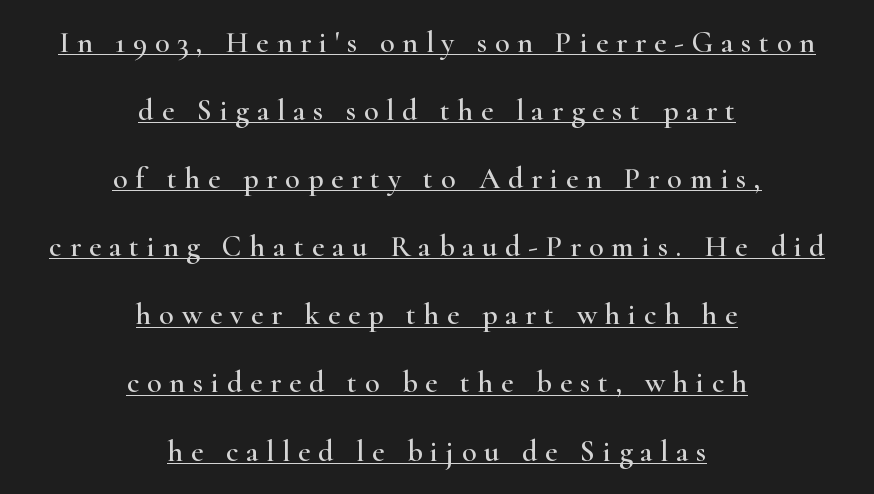
Q: Is the text italic (slanted)? A: No, it is upright.
Q: Is the typeface a serif or a sans-serif typeface? A: Serif.
Q: Is the text underlined? A: Yes.
Q: How is the paragraph aligned? A: Centered.
Q: Is the spacing between letters normal or unusually wide? A: Unusually wide.
Q: Is the spacing between lines tight, normal or loose? A: Loose.
Q: Width (condensed, normal, or wide)? A: Wide.
Q: Stroke contrast? A: High.
Q: x-height? A: Small.
Q: Monospaced? A: No.
